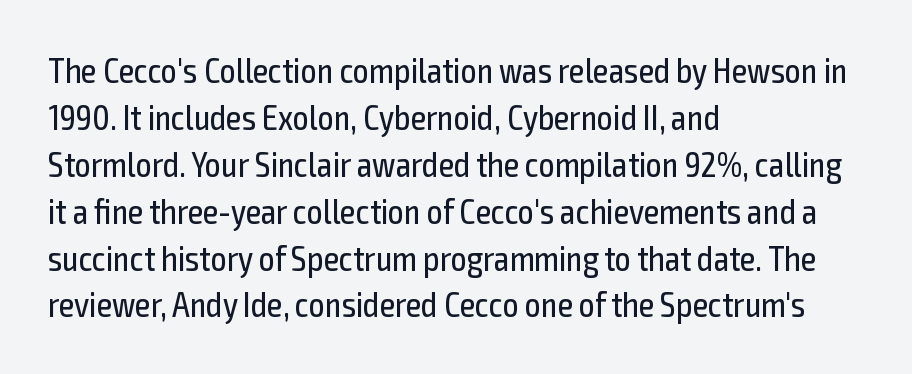
{"serif": "no", "italic": "no", "bold": "no", "weight": "regular", "width": "condensed", "x_height": "medium", "monospaced": "no", "underline": "no", "align": "left", "line_spacing": "normal", "line_spacing_ratio": 1.34, "letter_spacing": "normal", "letter_spacing_em": 0.0, "glyph_px": 35}
